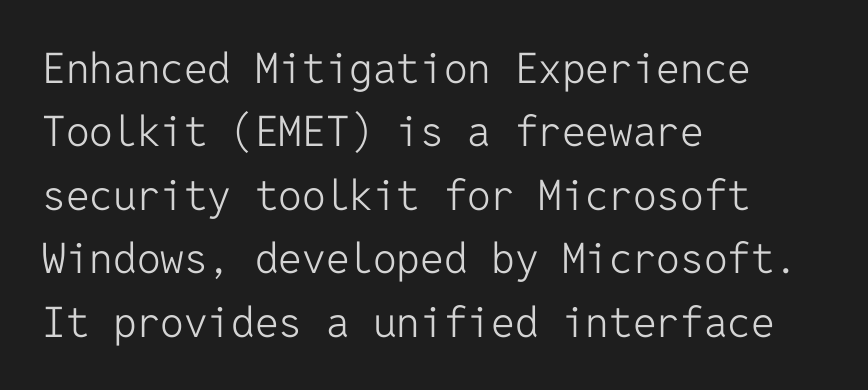
{"serif": "no", "italic": "no", "bold": "no", "weight": "light", "width": "normal", "stroke_contrast": "low", "x_height": "medium", "monospaced": "yes", "underline": "no", "align": "left", "line_spacing": "normal", "line_spacing_ratio": 1.51, "letter_spacing": "normal", "letter_spacing_em": 0.0, "glyph_px": 42}
